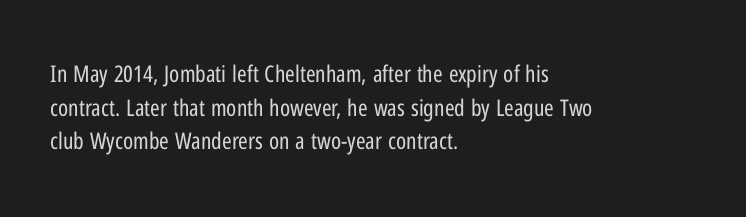
The image shows 23 px text type, upright; set left-aligned, normal line spacing (1.46x), normal letter spacing, not underlined.
